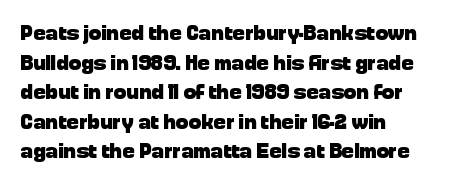
The image shows 21 px bold type, upright; set left-aligned, normal line spacing (1.41x), normal letter spacing, not underlined.
